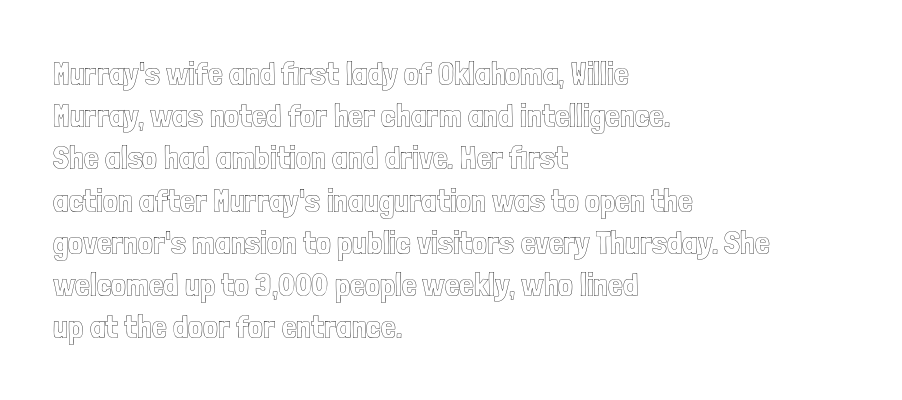
Q: Is the text italic (slanted)? A: No, it is upright.
Q: Is the text underlined? A: No.
Q: How is the paragraph aligned? A: Left-aligned.
Q: Is the spacing between letters normal or unusually wide? A: Normal.
Q: Is the spacing between lines tight, normal or loose? A: Normal.
Q: Width (condensed, normal, or wide)? A: Condensed.
Q: x-height? A: Medium.
Q: Monospaced? A: No.
